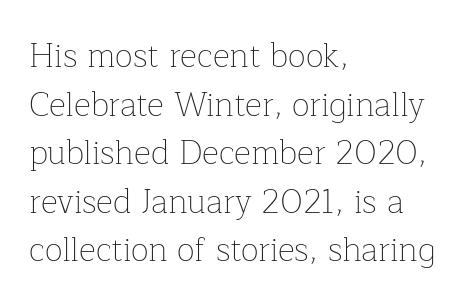
Caption: face not bold, strokes unweighted. Here the glyphs are tracked normally, forming tight word shapes. Layout note: lines flush left. It's the straight-up-and-down kind of type. Type style note: has serifs.
